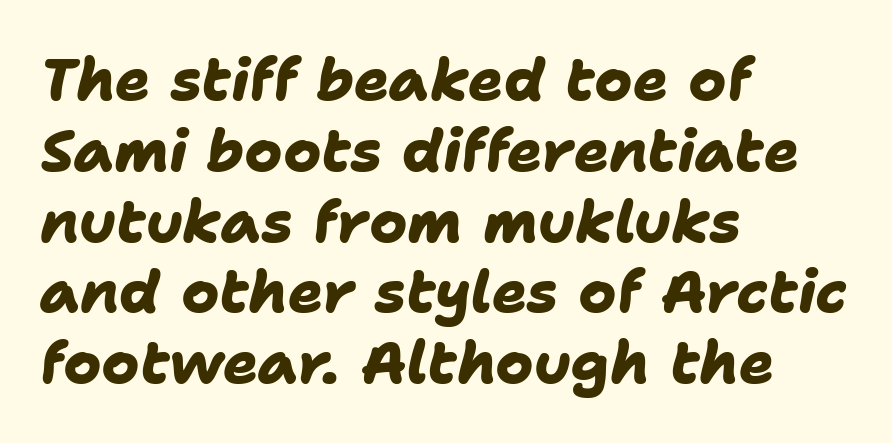
{"serif": "no", "bold": "yes", "weight": "heavy", "width": "normal", "stroke_contrast": "low", "x_height": "medium", "monospaced": "no", "underline": "no", "align": "left", "line_spacing_ratio": 1.22, "letter_spacing": "normal", "letter_spacing_em": 0.0, "glyph_px": 58}
